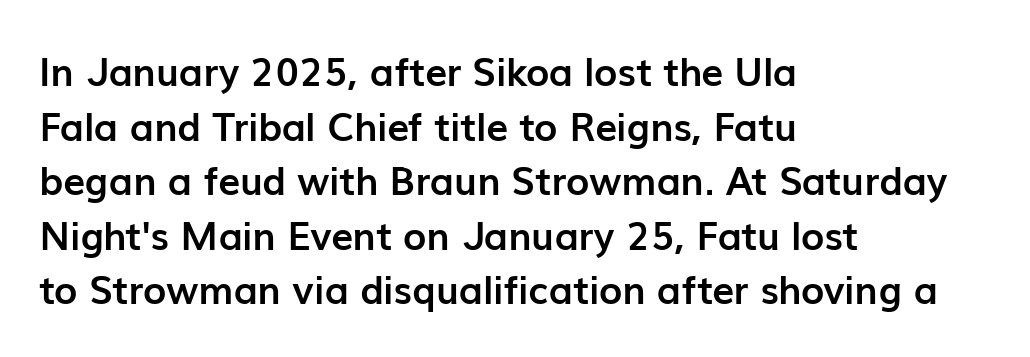
{"serif": "no", "italic": "no", "bold": "yes", "weight": "semibold", "width": "normal", "stroke_contrast": "low", "x_height": "medium", "monospaced": "no", "underline": "no", "align": "left", "line_spacing": "normal", "line_spacing_ratio": 1.4, "letter_spacing": "normal", "letter_spacing_em": 0.0, "glyph_px": 39}
